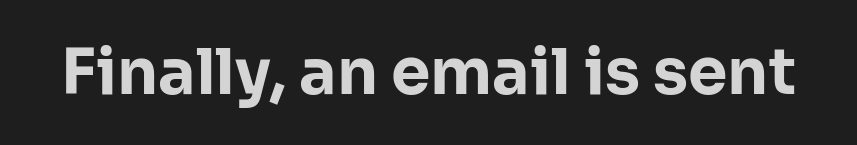
The image shows 63 px bold sans-serif type, upright; set normal letter spacing, not underlined; low stroke contrast and a medium x-height.
